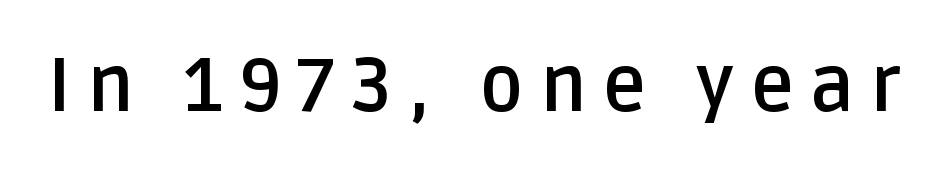
Q: Is the text bold? A: Yes.
Q: Is the text italic (slanted)? A: No, it is upright.
Q: Is the typeface a serif or a sans-serif typeface? A: Sans-serif.
Q: Is the text underlined? A: No.
Q: Is the spacing between letters normal or unusually wide? A: Unusually wide.
Q: Width (condensed, normal, or wide)? A: Normal.
Q: Stroke contrast? A: Low.
Q: x-height? A: Large.
Q: Monospaced? A: No.
